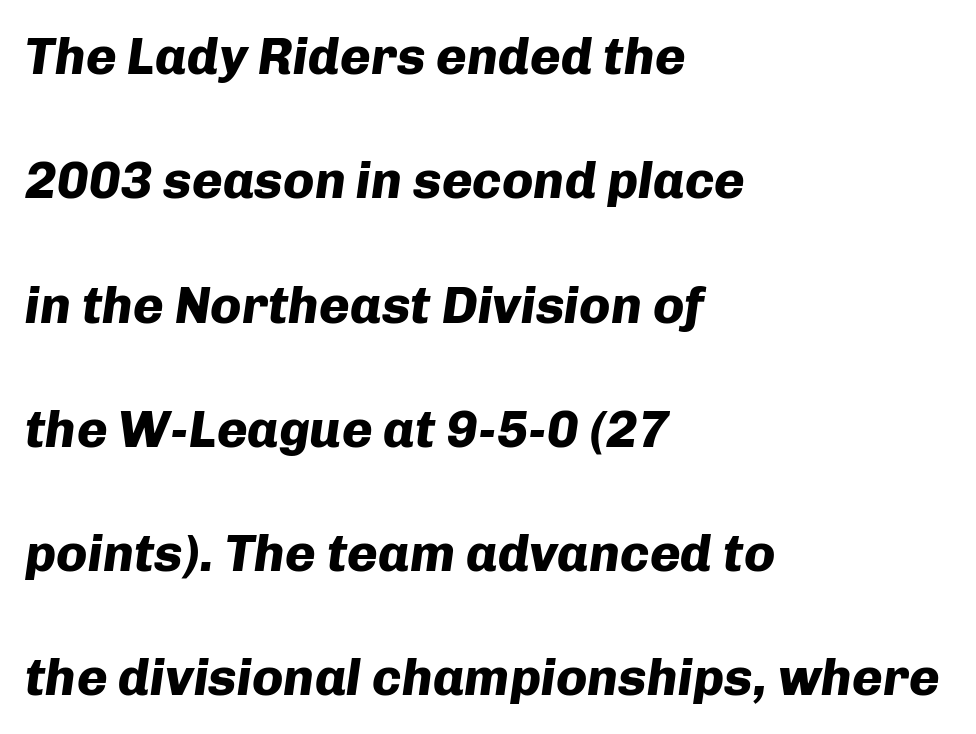
The image shows 52 px heavy type, italic (leaning right); set left-aligned, loose line spacing (2.39x), normal letter spacing, not underlined; low stroke contrast and a medium x-height.
